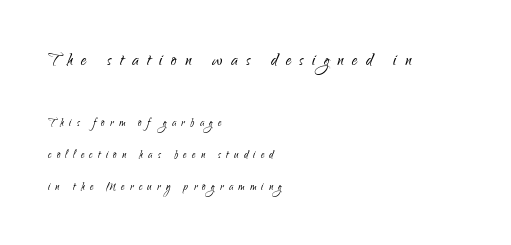
This rendering uses left alignment, leaving the right contour irregular. The initial chunk of copy outweighs the following chunk in type size. Descenders are the only things crossing below the line. The face looks like a standard text weight, possibly lighter.
